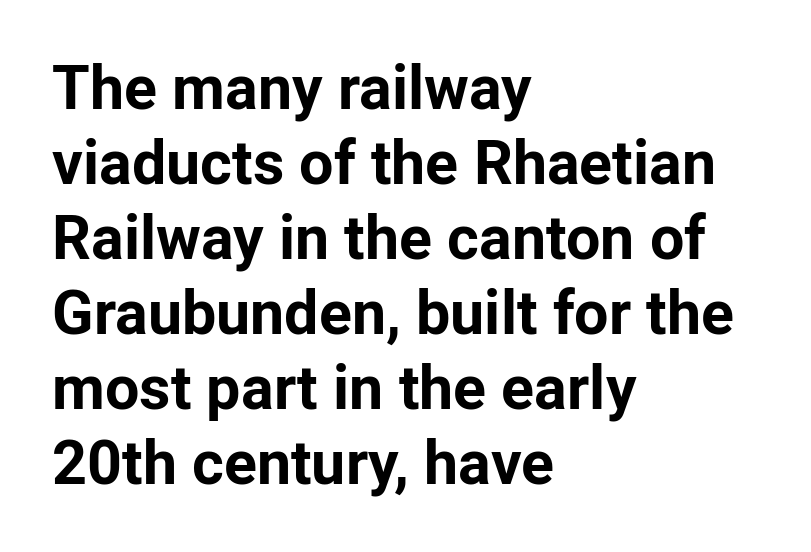
{"serif": "no", "italic": "no", "bold": "yes", "weight": "bold", "width": "normal", "stroke_contrast": "low", "x_height": "medium", "monospaced": "no", "underline": "no", "align": "left", "line_spacing_ratio": 1.23, "letter_spacing": "normal", "letter_spacing_em": 0.0, "glyph_px": 61}
